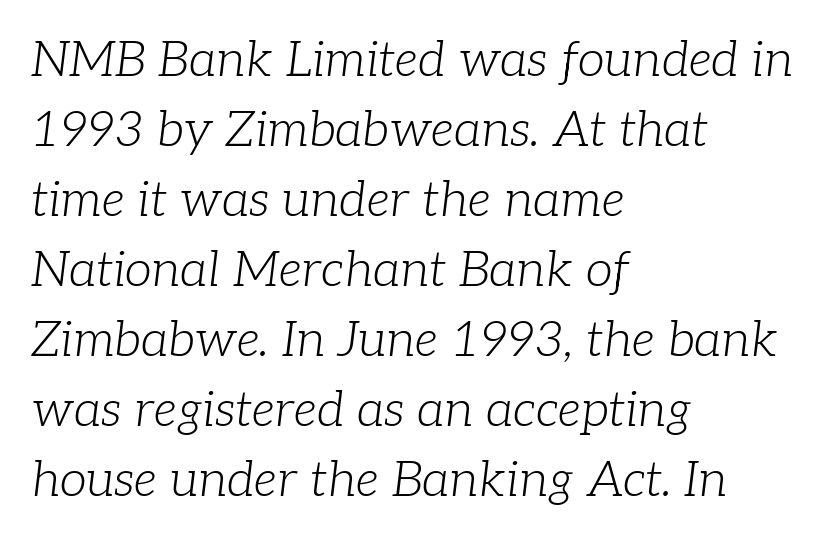
{"serif": "yes", "italic": "yes", "lean": "right", "slant_degrees": 7, "bold": "no", "weight": "light", "width": "normal", "stroke_contrast": "low", "x_height": "medium", "monospaced": "no", "underline": "no", "align": "left", "line_spacing": "normal", "line_spacing_ratio": 1.43, "letter_spacing": "normal", "letter_spacing_em": 0.0, "glyph_px": 49}
